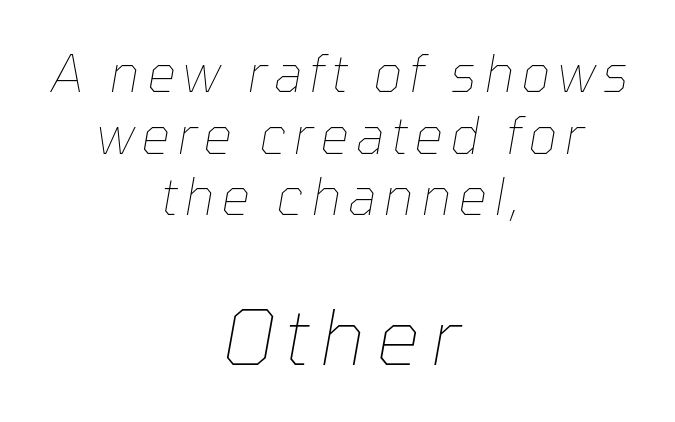
Q: Is the text bold? A: No.
Q: Is the text italic (slanted)? A: Yes, it leans right by about 10 degrees.
Q: Is the text underlined? A: No.
Q: How is the paragraph aligned? A: Centered.
Q: Which block of text is set in a larger size, the first (top) or the second (bottom)? A: The second (bottom) one.
Q: Width (condensed, normal, or wide)? A: Normal.
Q: Stroke contrast? A: Low.
Q: x-height? A: Medium.
Q: Monospaced? A: No.
